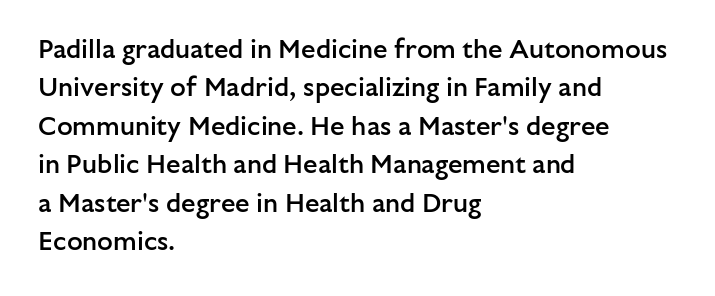
Q: Is the text bold? A: Semi-bold.
Q: Is the text italic (slanted)? A: No, it is upright.
Q: Is the text underlined? A: No.
Q: How is the paragraph aligned? A: Left-aligned.
Q: Is the spacing between letters normal or unusually wide? A: Normal.
Q: Is the spacing between lines tight, normal or loose? A: Normal.
